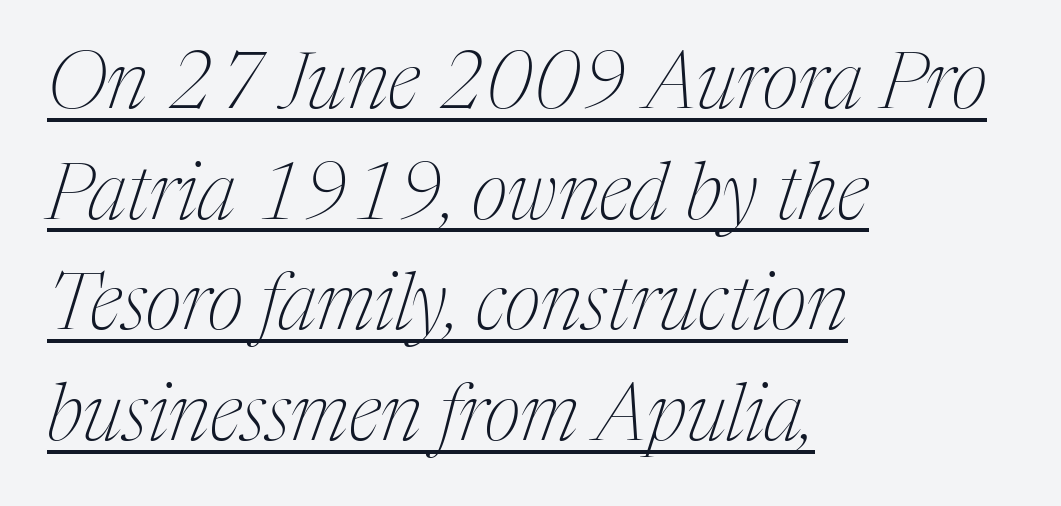
The image shows 79 px thin, condensed serif type, italic (leaning right); set left-aligned, normal line spacing (1.4x), normal letter spacing, underlined; medium stroke contrast and a medium x-height.
